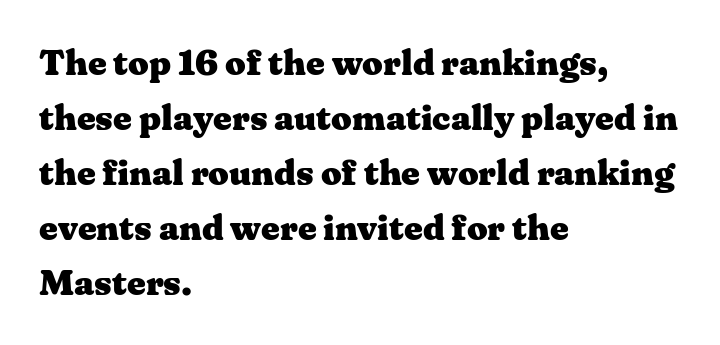
Q: Is the text bold? A: Yes.
Q: Is the text italic (slanted)? A: No, it is upright.
Q: Is the typeface a serif or a sans-serif typeface? A: Serif.
Q: Is the text underlined? A: No.
Q: How is the paragraph aligned? A: Left-aligned.
Q: Is the spacing between letters normal or unusually wide? A: Normal.
Q: Is the spacing between lines tight, normal or loose? A: Normal.
Q: Width (condensed, normal, or wide)? A: Wide.
Q: Stroke contrast? A: Medium.
Q: x-height? A: Medium.
Q: Monospaced? A: No.
